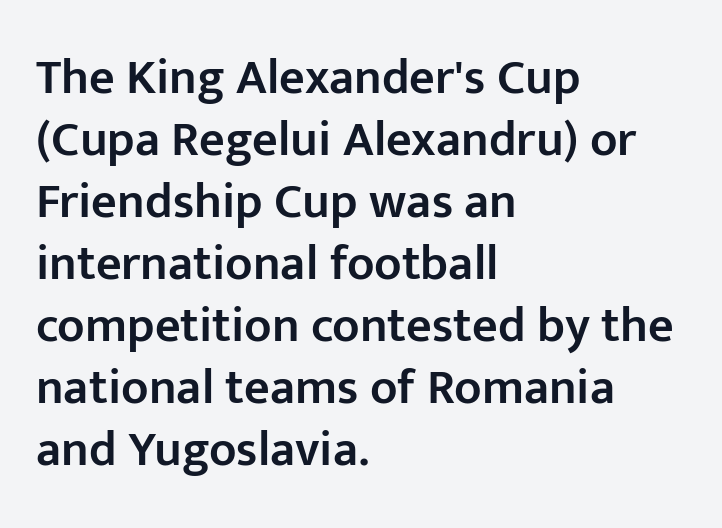
Decoration check: the copy has no underline. Is this a fixed-width face? No — the glyphs have proportional, varying widths. Check where the strokes stop: nothing finishes them off — pure sans. Is the block centered? No — it sits flush against the left margin. Posture: vertical.
